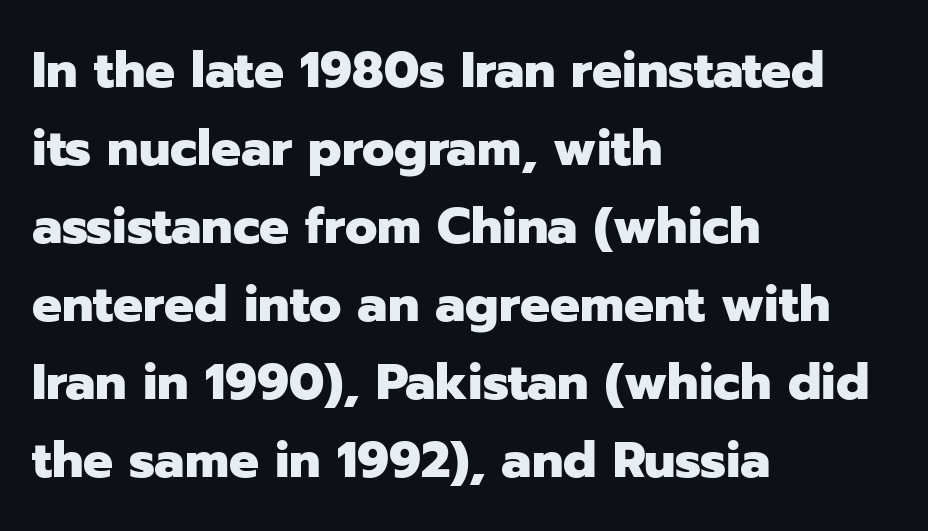
Q: Is the text bold? A: Yes.
Q: Is the text italic (slanted)? A: No, it is upright.
Q: Is the typeface a serif or a sans-serif typeface? A: Sans-serif.
Q: Is the text underlined? A: No.
Q: How is the paragraph aligned? A: Left-aligned.
Q: Is the spacing between letters normal or unusually wide? A: Normal.
Q: Is the spacing between lines tight, normal or loose? A: Normal.
Q: Width (condensed, normal, or wide)? A: Normal.
Q: Stroke contrast? A: Low.
Q: x-height? A: Medium.
Q: Monospaced? A: No.
